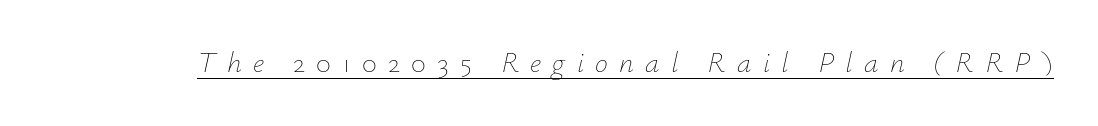
The image shows 29 px thin type, italic (leaning right); set unusually wide letter spacing (+0.39 em), underlined; low stroke contrast and a small x-height.
